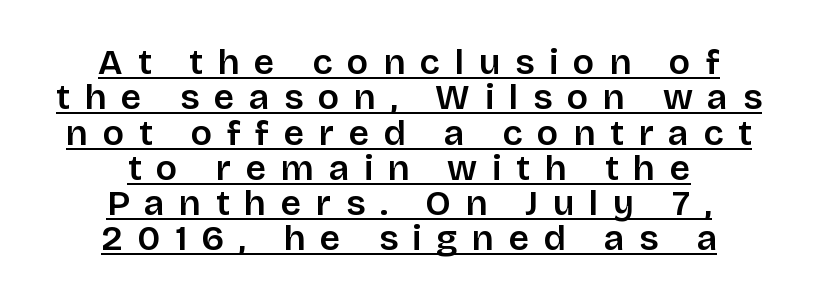
{"serif": "no", "italic": "no", "bold": "semi", "weight": "semibold", "width": "normal", "stroke_contrast": "low", "x_height": "large", "monospaced": "no", "underline": "yes", "align": "center", "line_spacing": "tight", "line_spacing_ratio": 0.98, "letter_spacing": "wide", "letter_spacing_em": 0.41, "glyph_px": 36}
